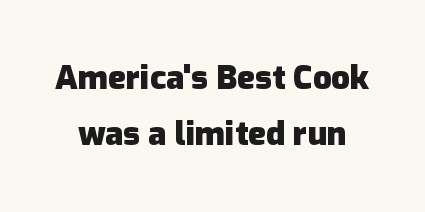
{"serif": "no", "italic": "no", "bold": "yes", "weight": "heavy", "width": "normal", "stroke_contrast": "low", "x_height": "medium", "monospaced": "no", "underline": "no", "line_spacing_ratio": 1.71, "letter_spacing": "normal", "letter_spacing_em": 0.0, "glyph_px": 33}
